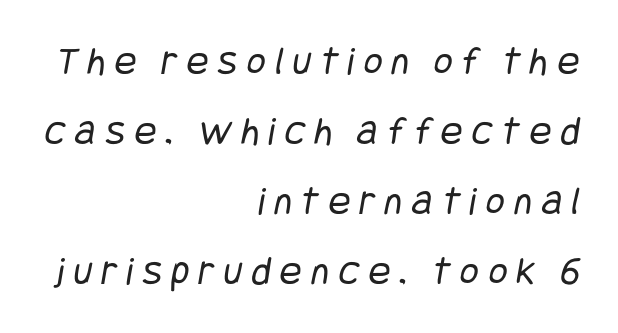
The image shows 41 px regular-weight, condensed sans-serif type; set right-aligned, line spacing 1.71x, unusually wide letter spacing (+0.23 em), not underlined; low stroke contrast and a large x-height.
